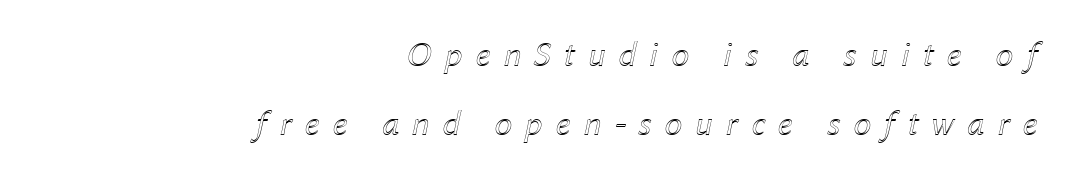
Q: Is the text italic (slanted)? A: Yes, it leans right by about 12 degrees.
Q: Is the text underlined? A: No.
Q: How is the paragraph aligned? A: Right-aligned.
Q: Is the spacing between letters normal or unusually wide? A: Unusually wide.
Q: Is the spacing between lines tight, normal or loose? A: Loose.
Q: Width (condensed, normal, or wide)? A: Normal.
Q: x-height? A: Medium.
Q: Monospaced? A: No.
